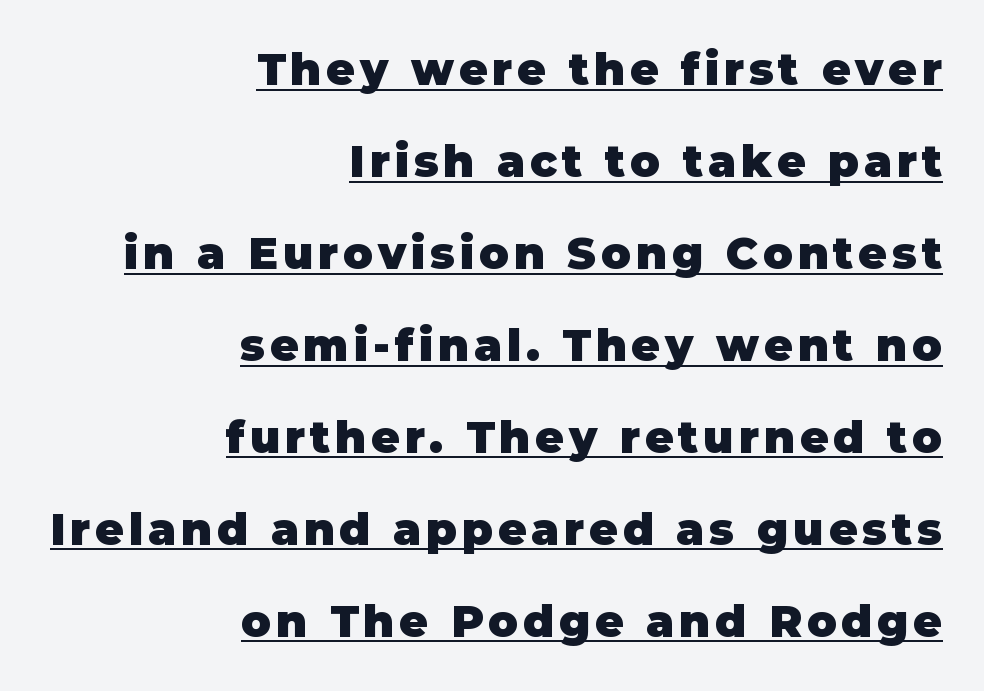
Does a line run under the words? Yes, clearly. As a designer I'd log this as weight 700, bold. What's the leading like? Stretched, with rows far apart. To sum up the face: it is a sans, with no serifs. The lines in this sample share a right terminus and differ only in where they begin.
